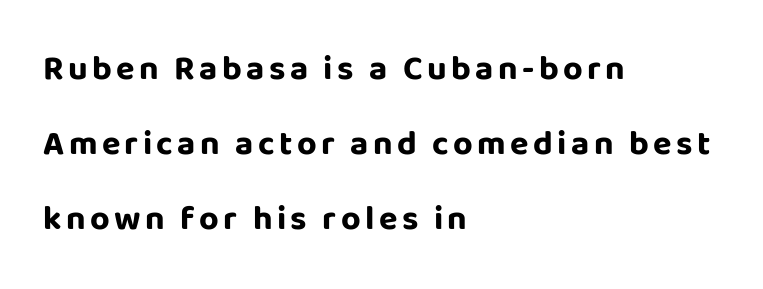
The image shows 34 px bold sans-serif type, upright; set left-aligned, loose line spacing (2.2x), not underlined; low stroke contrast and a large x-height.
